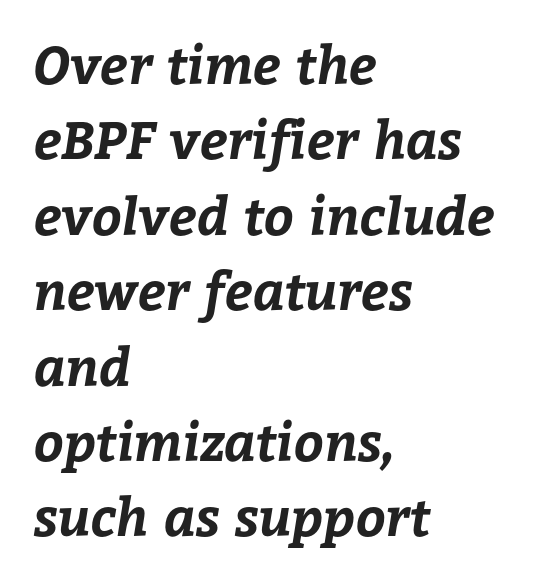
Students, note that the glyphs here touch the page at normal intervals. Here the designer chose a conventional face with non-uniform glyph widths. This block has exactly the height ordinary leading produces. Plain, unruled lines of type.
